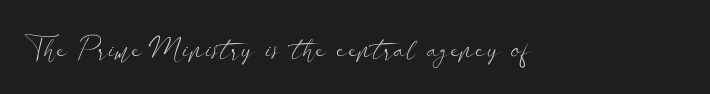
{"serif": "no", "bold": "no", "weight": "light", "width": "wide", "stroke_contrast": "low", "x_height": "small", "monospaced": "no", "underline": "no", "letter_spacing": "normal", "letter_spacing_em": 0.0, "glyph_px": 29}
